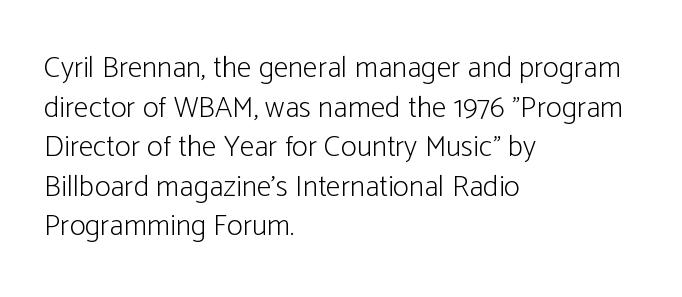
Q: Is the text bold? A: No.
Q: Is the text italic (slanted)? A: No, it is upright.
Q: Is the typeface a serif or a sans-serif typeface? A: Sans-serif.
Q: Is the text underlined? A: No.
Q: How is the paragraph aligned? A: Left-aligned.
Q: Is the spacing between letters normal or unusually wide? A: Normal.
Q: Is the spacing between lines tight, normal or loose? A: Normal.
Q: Width (condensed, normal, or wide)? A: Condensed.
Q: Stroke contrast? A: Low.
Q: x-height? A: Medium.
Q: Monospaced? A: No.
